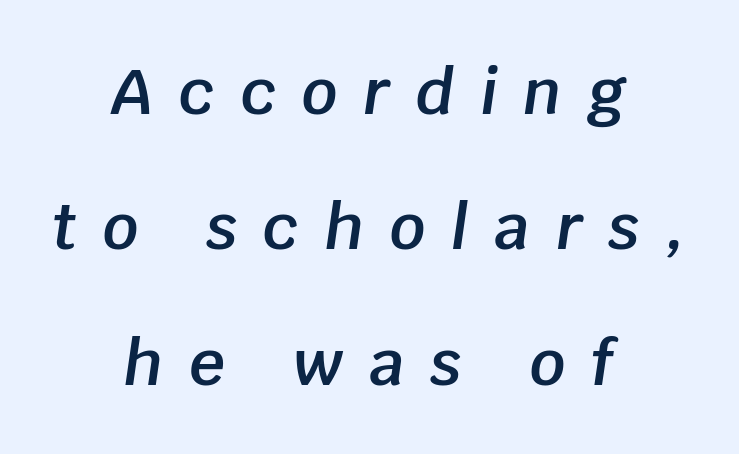
Q: Is the text bold? A: Semi-bold.
Q: Is the text italic (slanted)? A: Yes, it leans right by about 8 degrees.
Q: Is the text underlined? A: No.
Q: How is the paragraph aligned? A: Centered.
Q: Is the spacing between letters normal or unusually wide? A: Unusually wide.
Q: Is the spacing between lines tight, normal or loose? A: Loose.
Q: Width (condensed, normal, or wide)? A: Normal.
Q: Stroke contrast? A: Low.
Q: x-height? A: Large.
Q: Monospaced? A: No.
